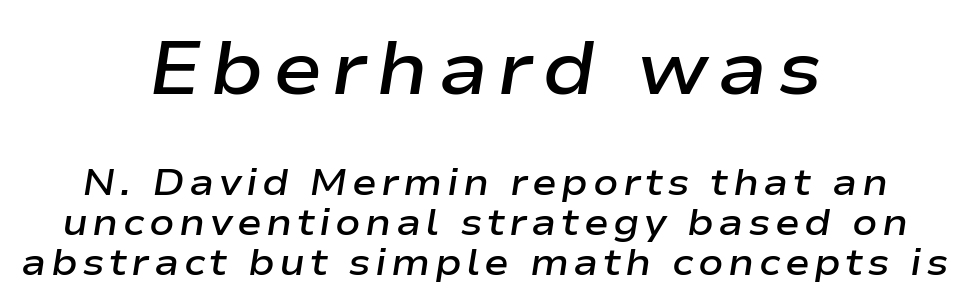
It's the slanting kind of type. Reading down the column, the eye jumps only a short way to each next line. Stroke thickness is moderately raised; the sample reads as semibold. The space beneath each line is pristine and unruled. A student would call this center alignment; a typographer would say set centered. Which of the two is more prominent by size? The first, at the top.
